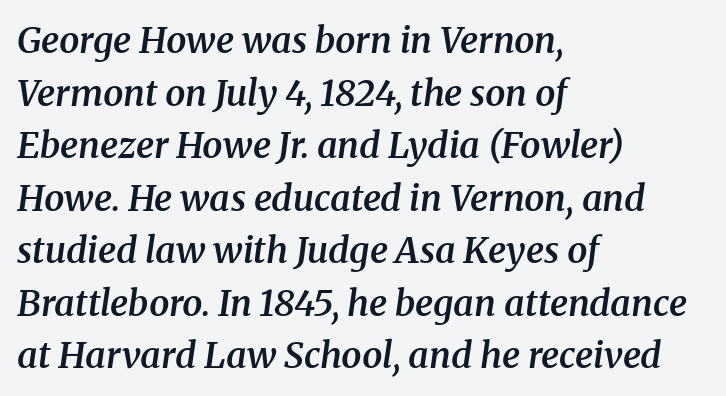
The image shows 36 px semibold serif type, italic (leaning right); set left-aligned, normal line spacing (1.46x), normal letter spacing, not underlined; medium stroke contrast and a medium x-height.
